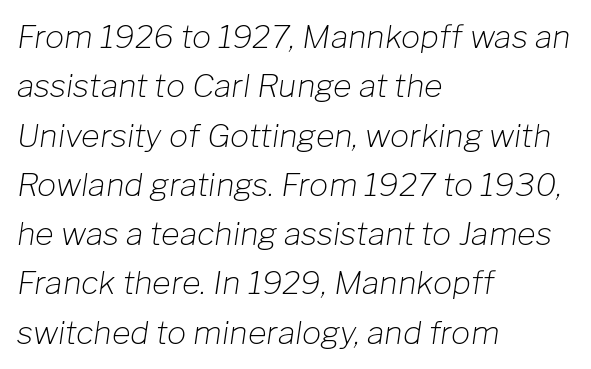
{"italic": "yes", "lean": "right", "slant_degrees": 8, "bold": "no", "weight": "light", "width": "normal", "stroke_contrast": "low", "x_height": "medium", "monospaced": "no", "underline": "no", "align": "left", "line_spacing": "normal", "line_spacing_ratio": 1.54, "letter_spacing": "normal", "letter_spacing_em": 0.0, "glyph_px": 32}
